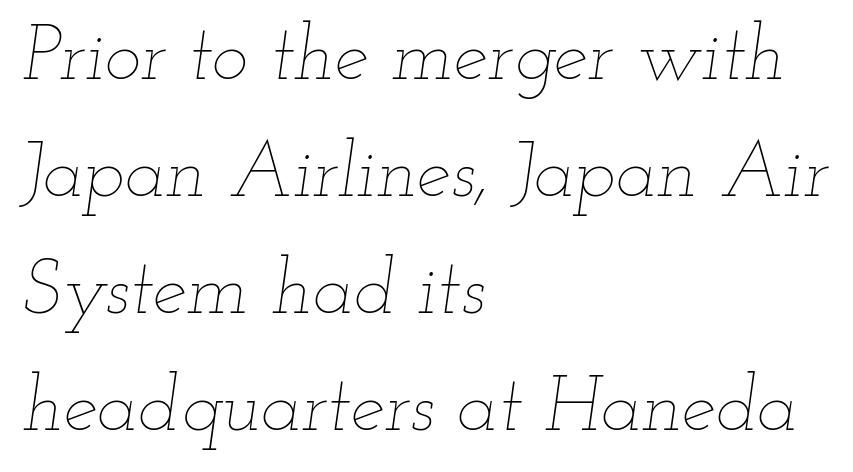
The image shows 77 px thin, wide type, italic (leaning right); set left-aligned, normal line spacing (1.52x), normal letter spacing, not underlined; low stroke contrast and a small x-height.
